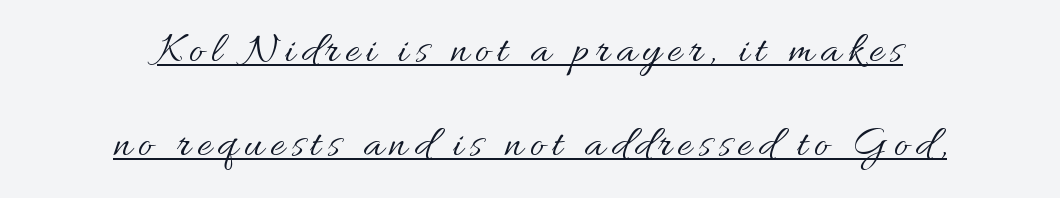
{"bold": "no", "weight": "regular", "width": "normal", "stroke_contrast": "medium", "x_height": "small", "monospaced": "no", "underline": "yes", "align": "center", "line_spacing": "loose", "line_spacing_ratio": 2.13, "glyph_px": 44}
